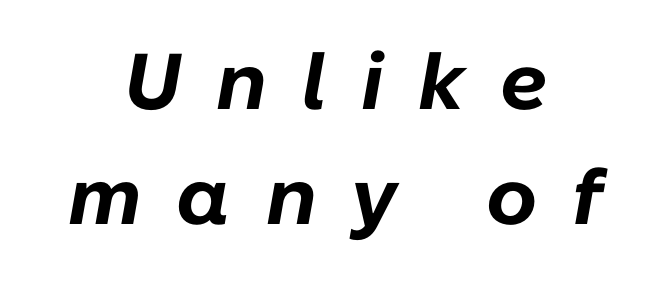
Q: Is the text bold? A: Yes.
Q: Is the text italic (slanted)? A: Yes, it leans right by about 10 degrees.
Q: Is the text underlined? A: No.
Q: How is the paragraph aligned? A: Centered.
Q: Is the spacing between letters normal or unusually wide? A: Unusually wide.
Q: Is the spacing between lines tight, normal or loose? A: Normal.
Q: Width (condensed, normal, or wide)? A: Normal.
Q: Stroke contrast? A: Low.
Q: x-height? A: Medium.
Q: Monospaced? A: No.
